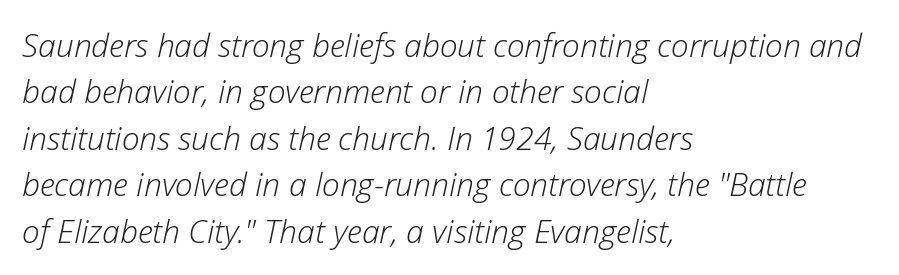
The image shows 32 px light type, italic (leaning right); set left-aligned, normal line spacing (1.45x), normal letter spacing, not underlined; low stroke contrast and a medium x-height.
